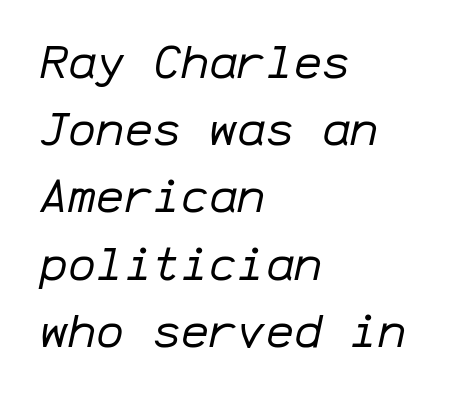
The rendering keeps characters at their native spacing. Beneath every word, the page is bare. Left-aligned paragraph, ragged on the right. There's an unmistakable incline to the writing here. Evenly set lines give the paragraph a standard silhouette.
